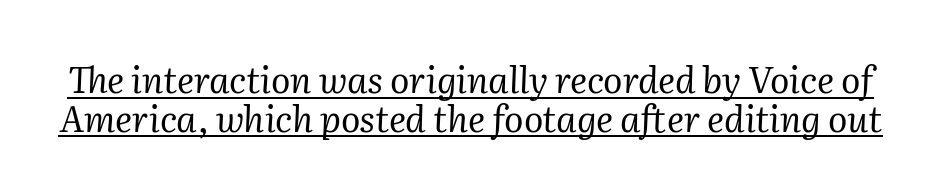
The image shows 36 px regular-weight serif type, italic (leaning right); set tight line spacing (1.07x), normal letter spacing, underlined; medium stroke contrast and a medium x-height.
